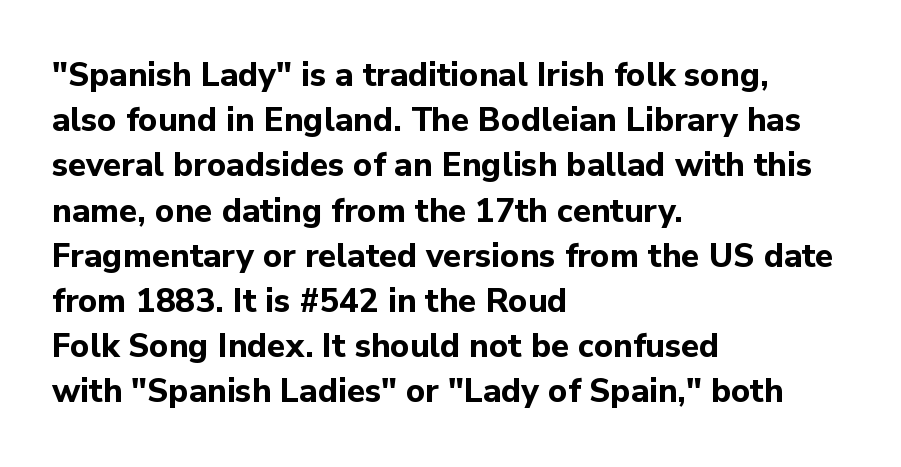
Whoever set this chose a conventional vertical rhythm. Are there feet on the stems? There aren't — it's a sans. Character widths vary here, with narrow letters taking less room than wide ones. Descenders hang freely into open space.
